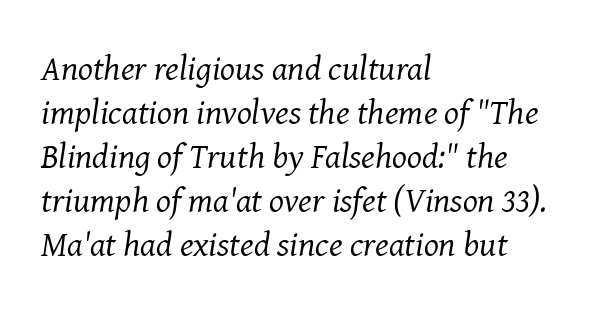
The image shows 35 px regular-weight serif type, italic (leaning right); set left-aligned, normal line spacing (1.26x), normal letter spacing, not underlined; medium stroke contrast and a medium x-height.
